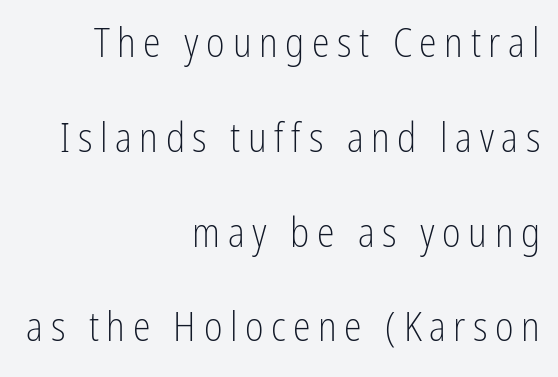
The passage shown is typeset with a sans-serif family. Leading: increased. Which margin do the lines hug? The right one — the left edge is uneven. Each stroke keeps to a modest, everyday thickness or less. Is this a fixed-width face? No — the glyphs have proportional, varying widths.
